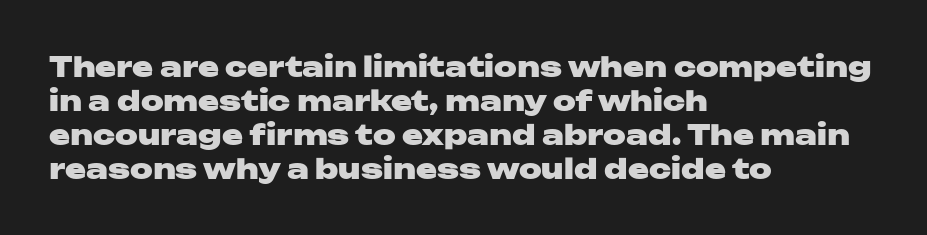
{"serif": "no", "italic": "no", "bold": "yes", "weight": "heavy", "width": "wide", "stroke_contrast": "low", "x_height": "medium", "monospaced": "no", "underline": "no", "align": "left", "line_spacing_ratio": 1.21, "letter_spacing": "normal", "letter_spacing_em": 0.0, "glyph_px": 28}
